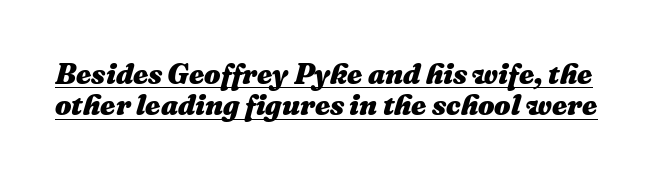
{"italic": "yes", "lean": "right", "slant_degrees": 16, "bold": "yes", "weight": "heavy", "width": "normal", "stroke_contrast": "medium", "x_height": "medium", "monospaced": "no", "underline": "yes", "line_spacing": "tight", "line_spacing_ratio": 1.07, "letter_spacing": "normal", "letter_spacing_em": 0.0, "glyph_px": 29}
